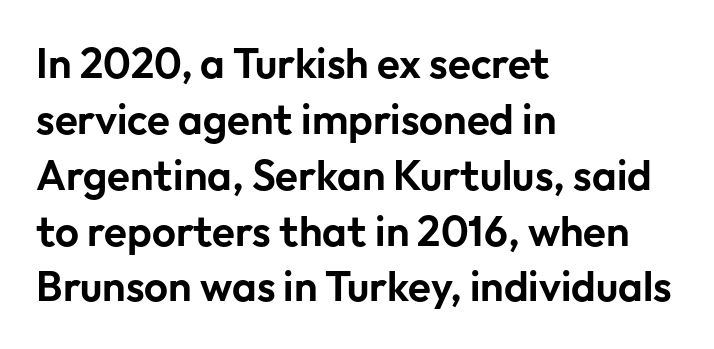
The image shows 42 px sans-serif type, upright; set left-aligned, normal line spacing (1.33x), normal letter spacing, not underlined; low stroke contrast and a medium x-height.
